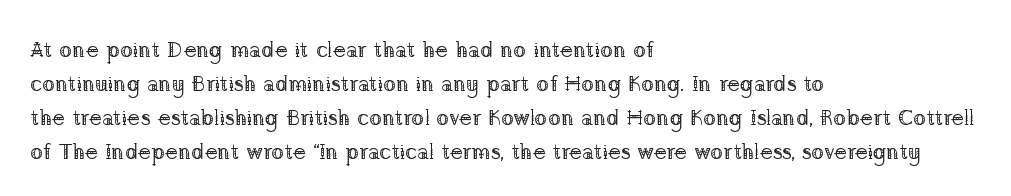
Q: Is the text bold? A: No.
Q: Is the text italic (slanted)? A: No, it is upright.
Q: Is the text underlined? A: No.
Q: How is the paragraph aligned? A: Left-aligned.
Q: Is the spacing between letters normal or unusually wide? A: Normal.
Q: Is the spacing between lines tight, normal or loose? A: Normal.
